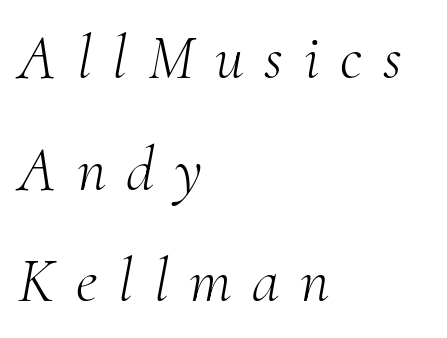
{"serif": "yes", "italic": "yes", "lean": "right", "slant_degrees": 10, "bold": "no", "weight": "light", "width": "normal", "stroke_contrast": "medium", "x_height": "small", "monospaced": "no", "underline": "no", "align": "left", "line_spacing_ratio": 1.77, "letter_spacing": "wide", "letter_spacing_em": 0.33, "glyph_px": 63}
